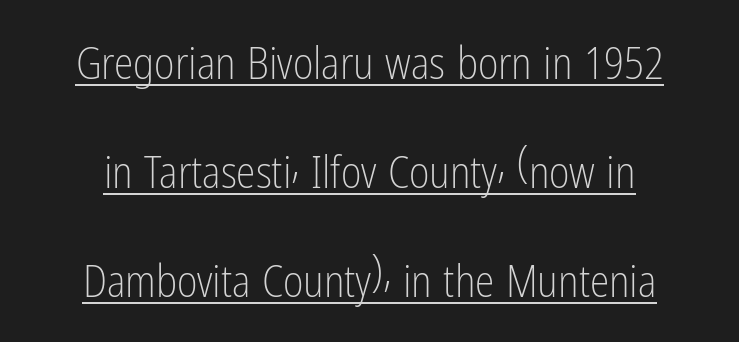
How are the letters spaced? Ordinarily, with no added tracking. When letters stand straight like this, we call the style roman or upright. Centered paragraph, ragged on both sides. A typesetter would call this proportional, since set widths differ per character. Baseline-to-baseline distance is far greater than the letter height.
